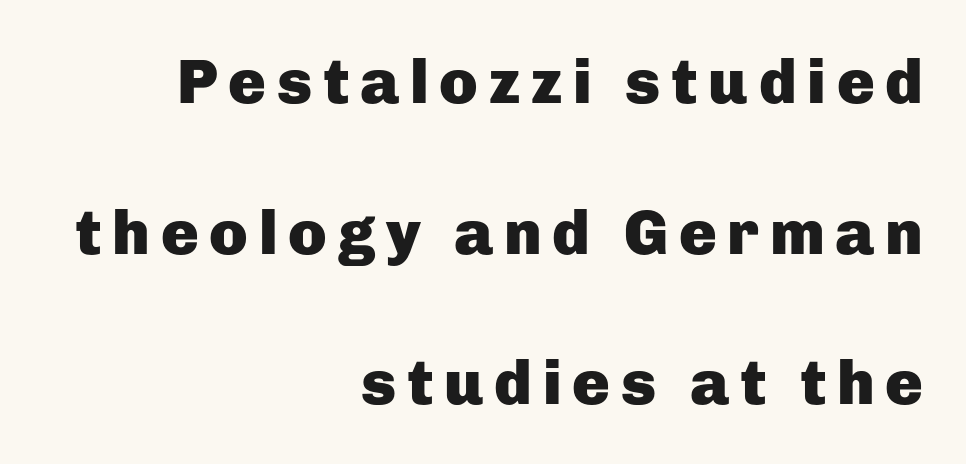
Q: Is the text bold? A: Yes.
Q: Is the text italic (slanted)? A: No, it is upright.
Q: Is the typeface a serif or a sans-serif typeface? A: Sans-serif.
Q: Is the text underlined? A: No.
Q: How is the paragraph aligned? A: Right-aligned.
Q: Is the spacing between lines tight, normal or loose? A: Loose.
Q: Width (condensed, normal, or wide)? A: Normal.
Q: Stroke contrast? A: Low.
Q: x-height? A: Medium.
Q: Monospaced? A: No.
